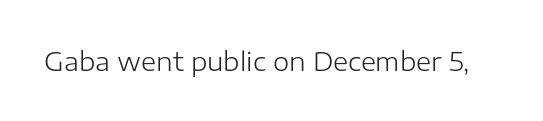
The image shows 26 px text type, upright; set normal letter spacing, not underlined.
